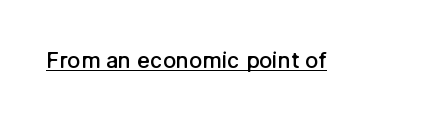
Q: Is the text bold? A: Semi-bold.
Q: Is the text italic (slanted)? A: No, it is upright.
Q: Is the text underlined? A: Yes.
Q: Is the spacing between letters normal or unusually wide? A: Normal.
